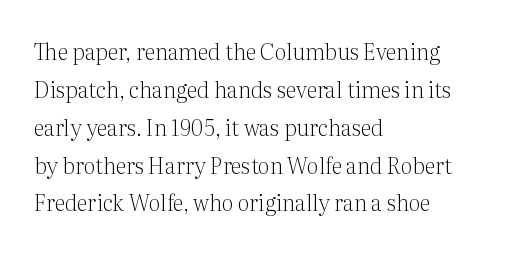
Vertical strokes here are truly vertical. Each row of text sits above clean, open space. Summary of weight: not heavy and not bold. Line beginnings align vertically; line endings do not.
